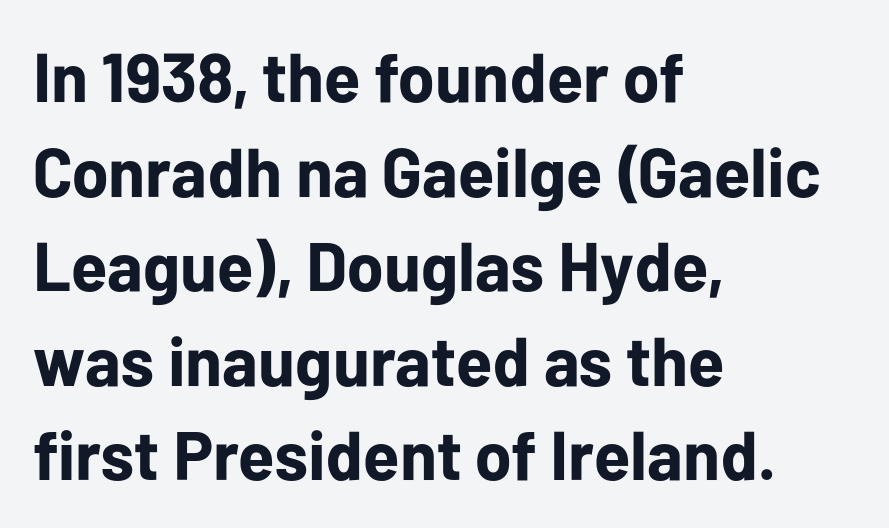
This sample uses an upright cut, with every glyph sitting square on the baseline. Descender tails drop into unmarked territory. The leading is moderate, giving the passage an even texture. The paragraph has a hard left edge and a soft right edge. Nothing sits at the stroke ends, so this counts as sans-serif. The sample has been set heavy, in full bold.
